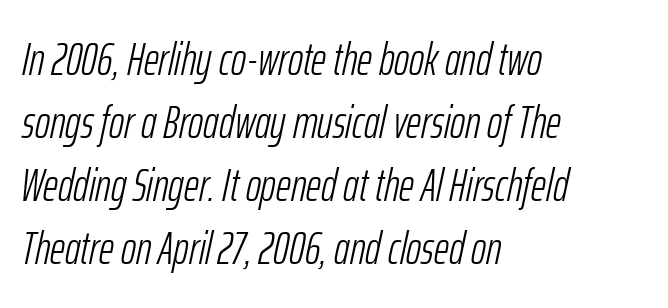
Q: Is the text bold? A: No.
Q: Is the text italic (slanted)? A: Yes, it leans right by about 12 degrees.
Q: Is the text underlined? A: No.
Q: How is the paragraph aligned? A: Left-aligned.
Q: Is the spacing between letters normal or unusually wide? A: Normal.
Q: Is the spacing between lines tight, normal or loose? A: Normal.
Q: Width (condensed, normal, or wide)? A: Condensed.
Q: Stroke contrast? A: Low.
Q: x-height? A: Medium.
Q: Monospaced? A: No.
